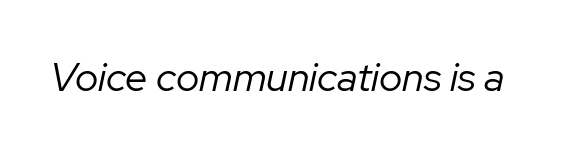
The image shows 40 px regular-weight type, italic (leaning right); set normal letter spacing, not underlined; low stroke contrast and a medium x-height.
